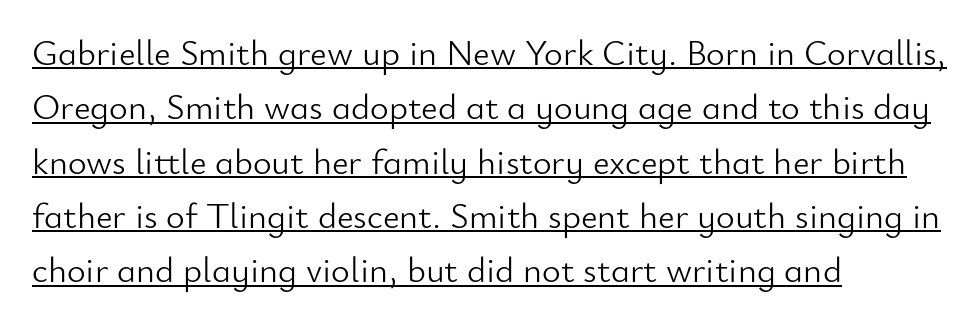
{"serif": "no", "italic": "no", "bold": "no", "weight": "light", "width": "normal", "stroke_contrast": "low", "x_height": "small", "monospaced": "no", "underline": "yes", "align": "left", "line_spacing": "normal", "line_spacing_ratio": 1.51, "letter_spacing": "normal", "letter_spacing_em": 0.0, "glyph_px": 36}
